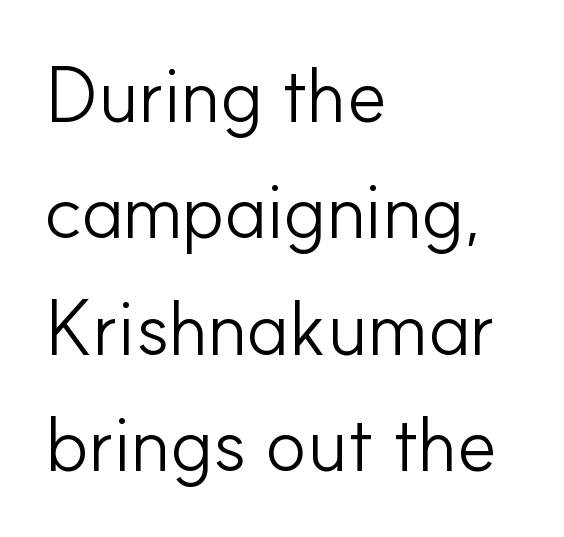
Students, observe: this is what conventionally led text looks like. The letters advance in unequal steps, a hallmark of proportional type. This rendering leaves character spacing at its baseline value. Weight: not bold — regular or lighter. The passage shown is typeset with a sans-serif family.
